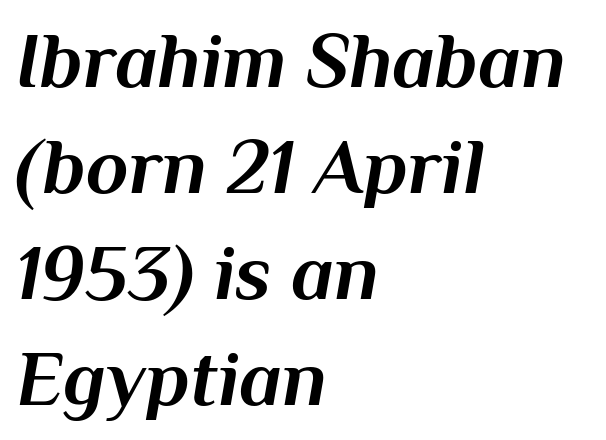
Q: Is the text bold? A: Yes.
Q: Is the text italic (slanted)? A: Yes, it leans right by about 10 degrees.
Q: Is the text underlined? A: No.
Q: How is the paragraph aligned? A: Left-aligned.
Q: Is the spacing between letters normal or unusually wide? A: Normal.
Q: Is the spacing between lines tight, normal or loose? A: Normal.
Q: Width (condensed, normal, or wide)? A: Normal.
Q: Stroke contrast? A: Medium.
Q: x-height? A: Medium.
Q: Monospaced? A: No.
